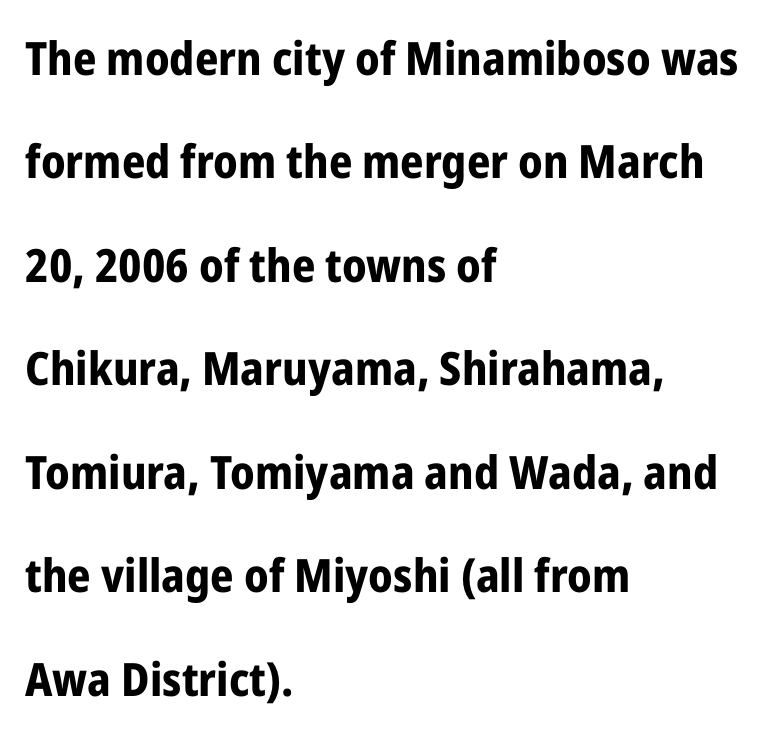
The image shows 46 px bold, condensed sans-serif type, upright; set left-aligned, loose line spacing (2.25x), normal letter spacing, not underlined; low stroke contrast and a medium x-height.
